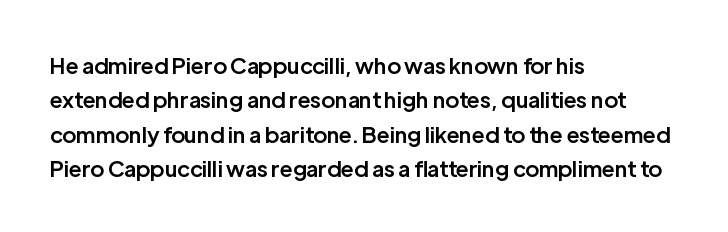
{"italic": "no", "bold": "semi", "underline": "no", "align": "left", "line_spacing": "normal", "line_spacing_ratio": 1.56, "letter_spacing": "normal", "letter_spacing_em": 0.0, "glyph_px": 22}
